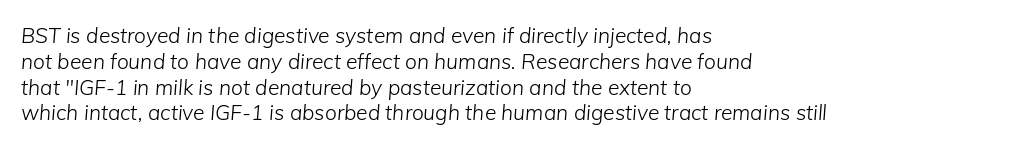
If you drew a ruler down the left edge, every line would touch it. Italic: yes, the glyphs are oblique. Unbolded letterforms with no extra heft. The area under the type is left untouched. No extra tracking has been applied to these lines.
